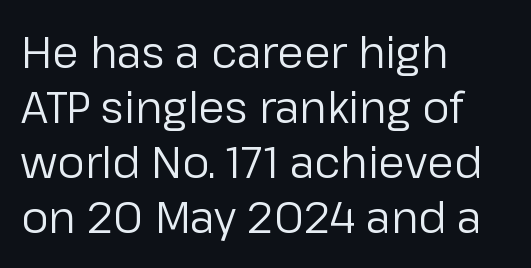
Regular leading. Caption: face not bold, strokes unweighted. No extra tracking has been applied to these lines. Honestly, there is no underline to notice here at all. In CSS terms this would be text-align: left. Spacing verdict: proportional, widths tailored to each character.
